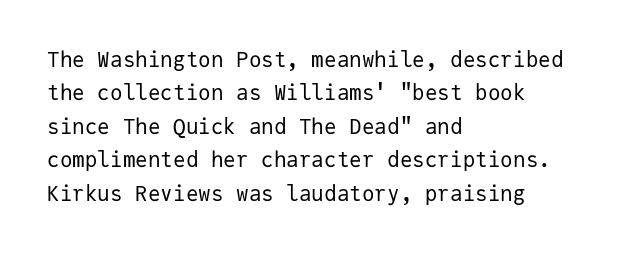
Q: Is the text bold? A: No.
Q: Is the text italic (slanted)? A: No, it is upright.
Q: Is the text underlined? A: No.
Q: How is the paragraph aligned? A: Left-aligned.
Q: Is the spacing between letters normal or unusually wide? A: Normal.
Q: Is the spacing between lines tight, normal or loose? A: Normal.
